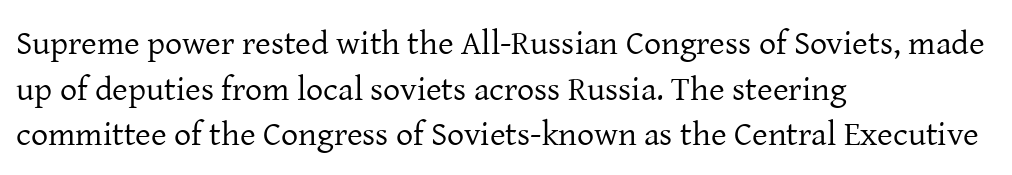
{"serif": "yes", "italic": "no", "bold": "no", "weight": "regular", "width": "normal", "stroke_contrast": "low", "x_height": "medium", "monospaced": "no", "underline": "no", "align": "left", "line_spacing": "normal", "line_spacing_ratio": 1.34, "letter_spacing": "normal", "letter_spacing_em": 0.0, "glyph_px": 34}
